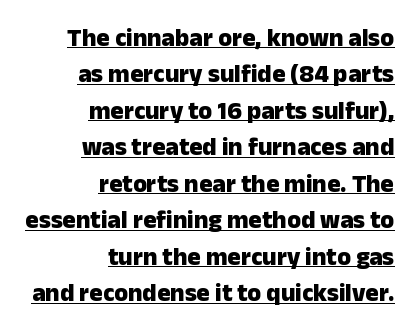
The image shows 25 px bold type, upright; set right-aligned, normal line spacing (1.46x), normal letter spacing, underlined.
